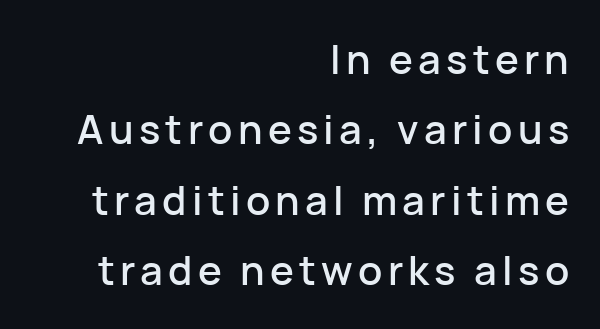
{"serif": "no", "italic": "no", "width": "normal", "stroke_contrast": "low", "x_height": "medium", "monospaced": "no", "underline": "no", "align": "right", "line_spacing_ratio": 1.76, "glyph_px": 40}
